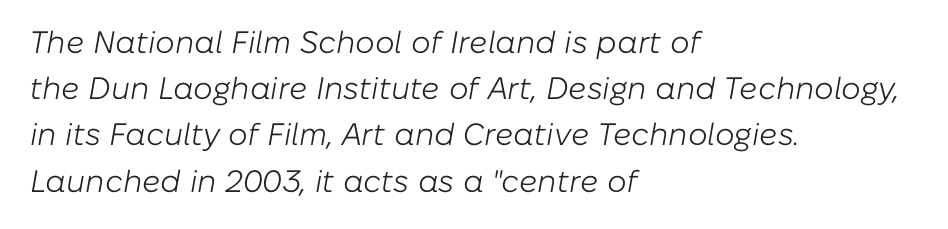
Q: Is the text bold? A: No.
Q: Is the text italic (slanted)? A: Yes, it leans right by about 10 degrees.
Q: Is the text underlined? A: No.
Q: How is the paragraph aligned? A: Left-aligned.
Q: Is the spacing between letters normal or unusually wide? A: Normal.
Q: Is the spacing between lines tight, normal or loose? A: Normal.
Q: Width (condensed, normal, or wide)? A: Normal.
Q: Stroke contrast? A: Low.
Q: x-height? A: Medium.
Q: Monospaced? A: No.
